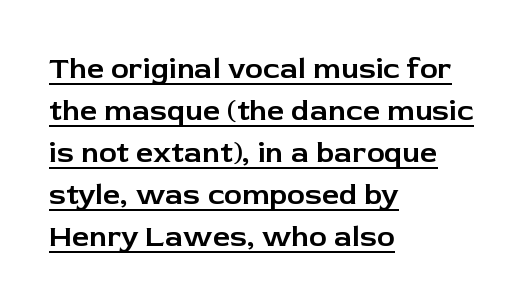
The image shows 30 px sans-serif type, upright; set left-aligned, normal line spacing (1.4x), normal letter spacing, underlined; low stroke contrast and a medium x-height.
